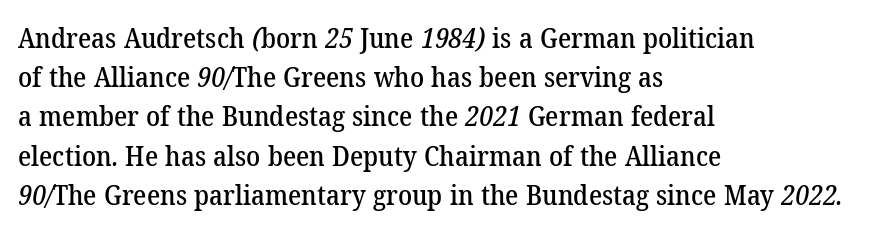
Q: Is the typeface a serif or a sans-serif typeface? A: Serif.
Q: Is the text underlined? A: No.
Q: How is the paragraph aligned? A: Left-aligned.
Q: Is the spacing between letters normal or unusually wide? A: Normal.
Q: Is the spacing between lines tight, normal or loose? A: Normal.
Q: Width (condensed, normal, or wide)? A: Normal.
Q: Stroke contrast? A: Low.
Q: x-height? A: Medium.
Q: Monospaced? A: No.
